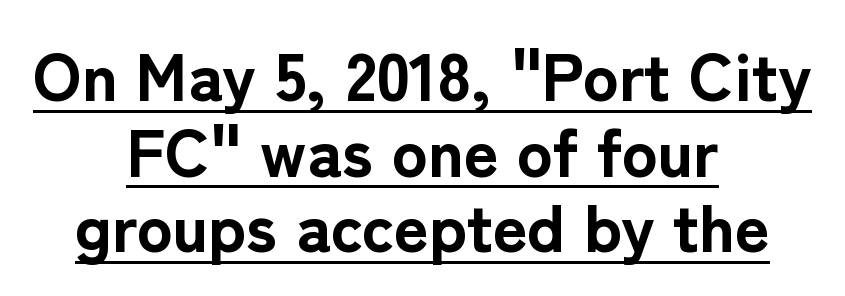
{"serif": "no", "italic": "no", "bold": "yes", "weight": "bold", "width": "normal", "stroke_contrast": "low", "x_height": "medium", "monospaced": "no", "underline": "yes", "align": "center", "line_spacing": "tight", "line_spacing_ratio": 1.13, "letter_spacing": "normal", "letter_spacing_em": 0.0, "glyph_px": 67}
